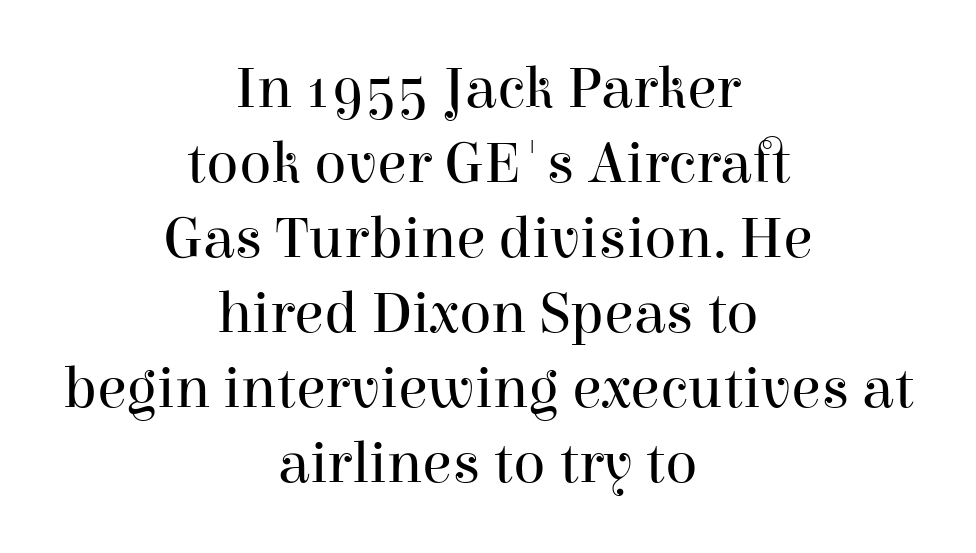
Check the space under the baseline: it is left empty. Visually the block forms a symmetrical silhouette, jagged on both flanks. The space between consecutive lines is moderate. Short note: letters normally spaced. Examine the stroke ends and you'll spot serifs. The face used here is proportionally spaced, like ordinary book or web type.
